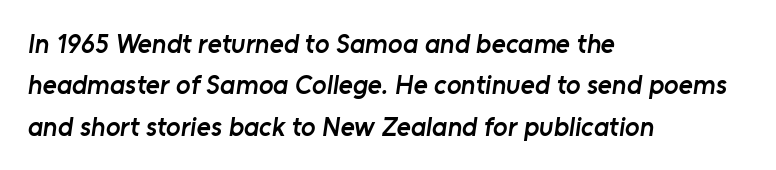
Q: Is the text bold? A: Semi-bold.
Q: Is the text underlined? A: No.
Q: How is the paragraph aligned? A: Left-aligned.
Q: Is the spacing between letters normal or unusually wide? A: Normal.
Q: Is the spacing between lines tight, normal or loose? A: Normal.
